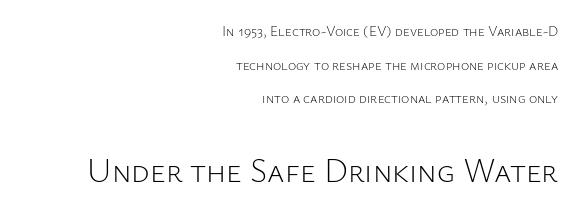
Tracking here is standard; glyphs follow each other at the usual distance. Airy leading. Whoever set this made the second block the dominant, larger element. The axis of the letterforms is exactly vertical.
